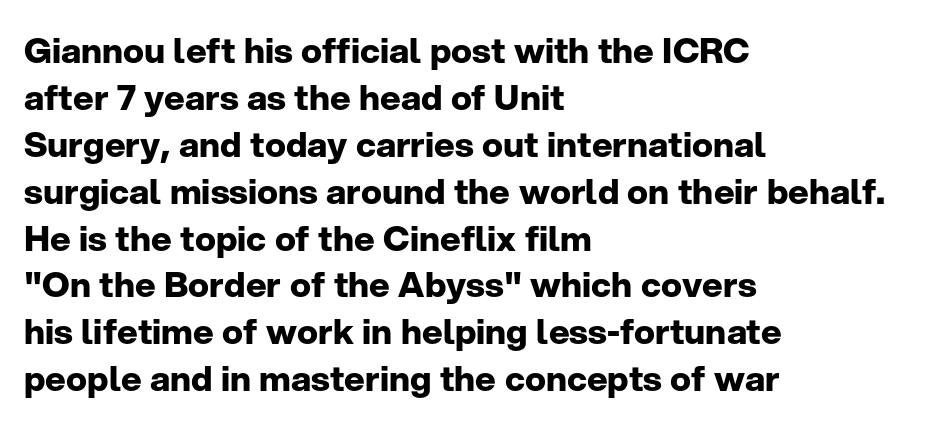
{"serif": "no", "italic": "no", "bold": "yes", "weight": "bold", "width": "normal", "stroke_contrast": "low", "x_height": "medium", "monospaced": "no", "underline": "no", "align": "left", "line_spacing": "normal", "line_spacing_ratio": 1.34, "letter_spacing": "normal", "letter_spacing_em": 0.0, "glyph_px": 35}
